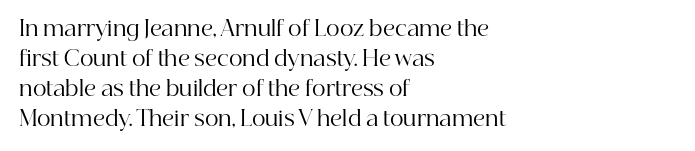
{"italic": "no", "bold": "no", "underline": "no", "align": "left", "line_spacing": "normal", "line_spacing_ratio": 1.43, "letter_spacing": "normal", "letter_spacing_em": 0.0, "glyph_px": 21}
